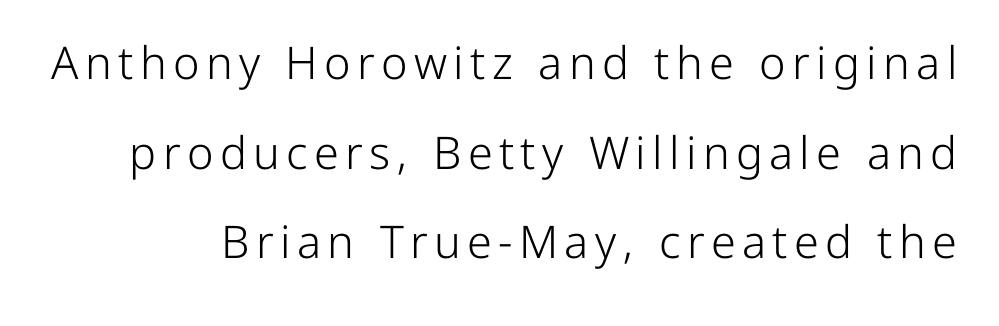
This sample has the flowing, uneven cadence of proportional lettering. Rule under the text: the space is simply empty. Is this a sans? Yes — the strokes have no serifs. The letters look calm and open, with moderate or lighter stems.
